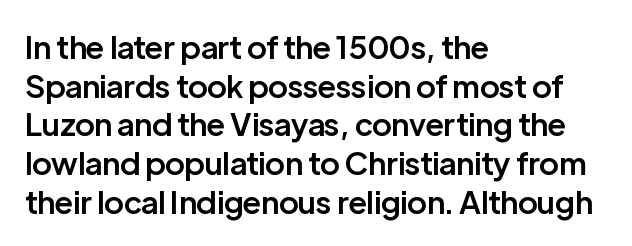
{"serif": "no", "italic": "no", "bold": "semi", "weight": "semibold", "width": "normal", "stroke_contrast": "low", "x_height": "medium", "monospaced": "no", "underline": "no", "align": "left", "line_spacing": "normal", "line_spacing_ratio": 1.25, "letter_spacing": "normal", "letter_spacing_em": 0.0, "glyph_px": 31}
